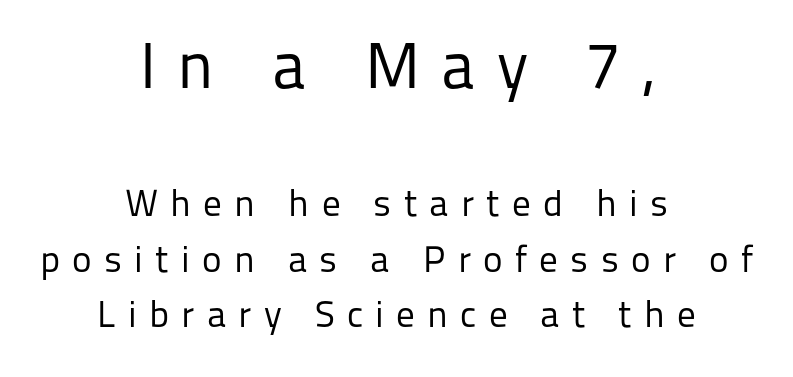
These lines have a slow, spaced-out rhythm from letter to letter. Here the first block reads like a headline and the second like body copy. Posture: straight, roman, zero tilt. These lines are rendered in a variable-pitch font.
